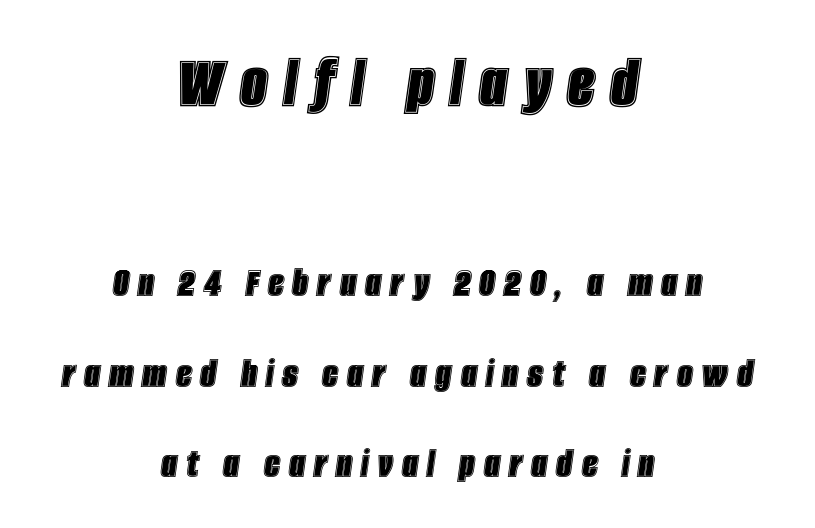
{"italic": "yes", "lean": "right", "slant_degrees": 8, "width": "condensed", "x_height": "large", "monospaced": "no", "underline": "no", "align": "center", "line_spacing": "loose", "line_spacing_ratio": 2.06, "letter_spacing": "wide", "letter_spacing_em": 0.2, "larger_block": "first", "size_ratio": 1.75, "glyph_px": 77}
